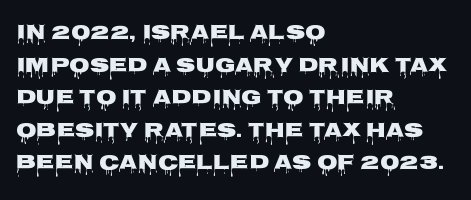
The image shows 21 px text type, upright; set left-aligned, normal line spacing (1.55x), normal letter spacing, not underlined.
